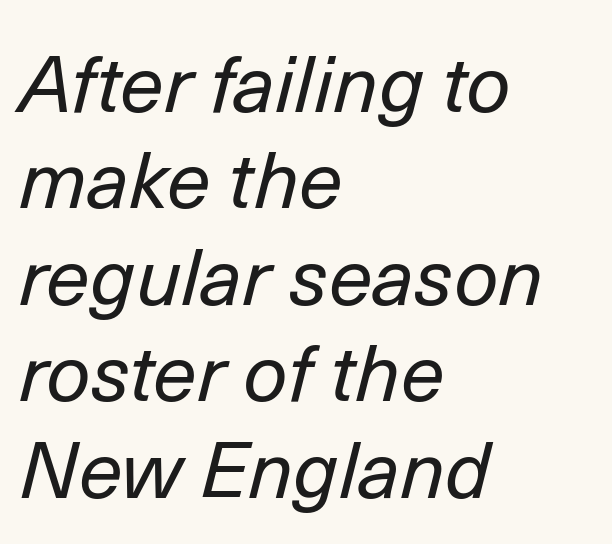
The image shows 79 px regular-weight type, italic (leaning right); set left-aligned, line spacing 1.22x, normal letter spacing, not underlined; low stroke contrast and a medium x-height.
